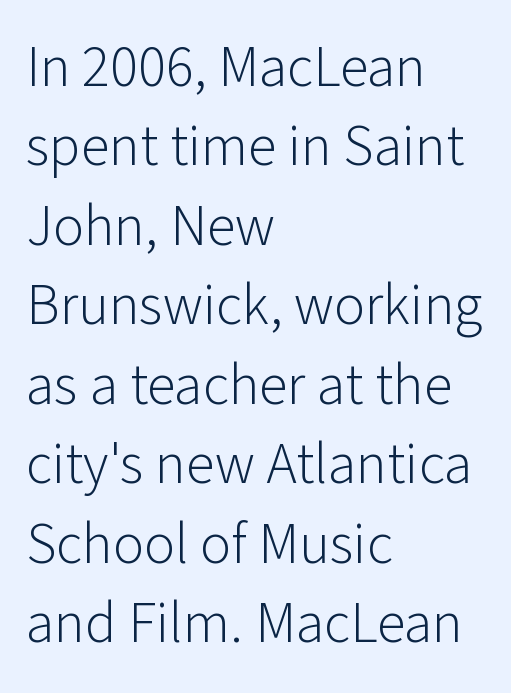
Q: Is the text bold? A: No.
Q: Is the text italic (slanted)? A: No, it is upright.
Q: Is the typeface a serif or a sans-serif typeface? A: Sans-serif.
Q: Is the text underlined? A: No.
Q: How is the paragraph aligned? A: Left-aligned.
Q: Is the spacing between letters normal or unusually wide? A: Normal.
Q: Is the spacing between lines tight, normal or loose? A: Normal.
Q: Width (condensed, normal, or wide)? A: Normal.
Q: Stroke contrast? A: Low.
Q: x-height? A: Medium.
Q: Monospaced? A: No.
